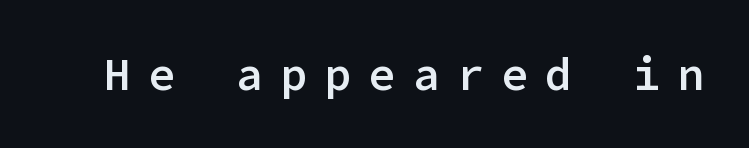
Q: Is the text bold? A: Semi-bold.
Q: Is the text italic (slanted)? A: No, it is upright.
Q: Is the typeface a serif or a sans-serif typeface? A: Sans-serif.
Q: Is the text underlined? A: No.
Q: Is the spacing between letters normal or unusually wide? A: Unusually wide.
Q: Width (condensed, normal, or wide)? A: Normal.
Q: Stroke contrast? A: Low.
Q: x-height? A: Medium.
